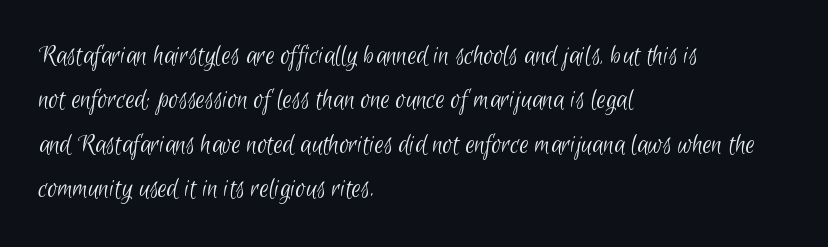
Q: Is the text bold? A: No.
Q: Is the typeface a serif or a sans-serif typeface? A: Sans-serif.
Q: Is the text underlined? A: No.
Q: How is the paragraph aligned? A: Left-aligned.
Q: Is the spacing between letters normal or unusually wide? A: Normal.
Q: Is the spacing between lines tight, normal or loose? A: Normal.
Q: Width (condensed, normal, or wide)? A: Condensed.
Q: Stroke contrast? A: Low.
Q: x-height? A: Small.
Q: Monospaced? A: No.
